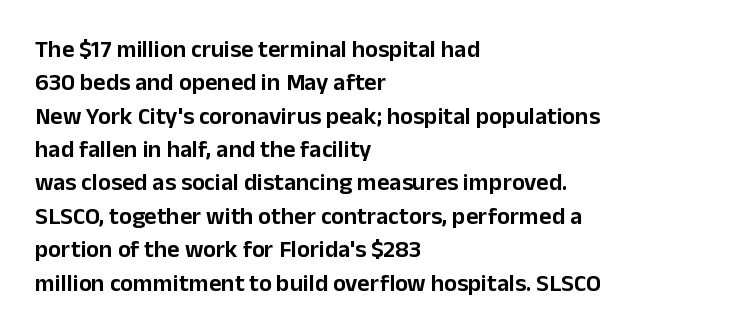
Style check: upright. Bare-footed words on every line. The passage shown has conventional tracking throughout. If you measured baseline to baseline, you'd find a middling distance. A student would call this left alignment; a typographer would say flush left, rag right.
